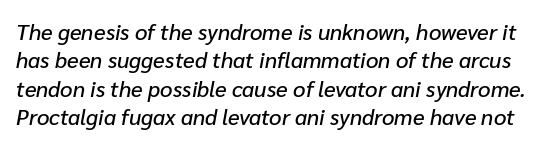
The image shows 22 px text type, italic (leaning right); set normal line spacing (1.29x), normal letter spacing, not underlined.
